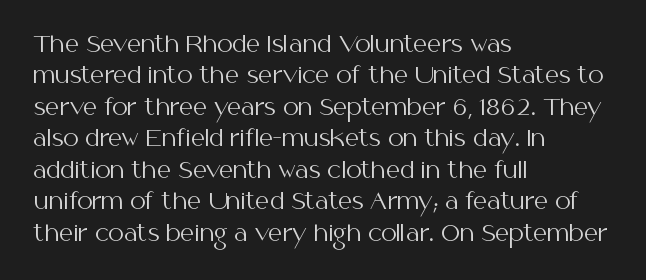
{"italic": "no", "bold": "no", "underline": "no", "align": "left", "line_spacing": "normal", "line_spacing_ratio": 1.43, "letter_spacing": "normal", "letter_spacing_em": 0.0, "glyph_px": 22}
